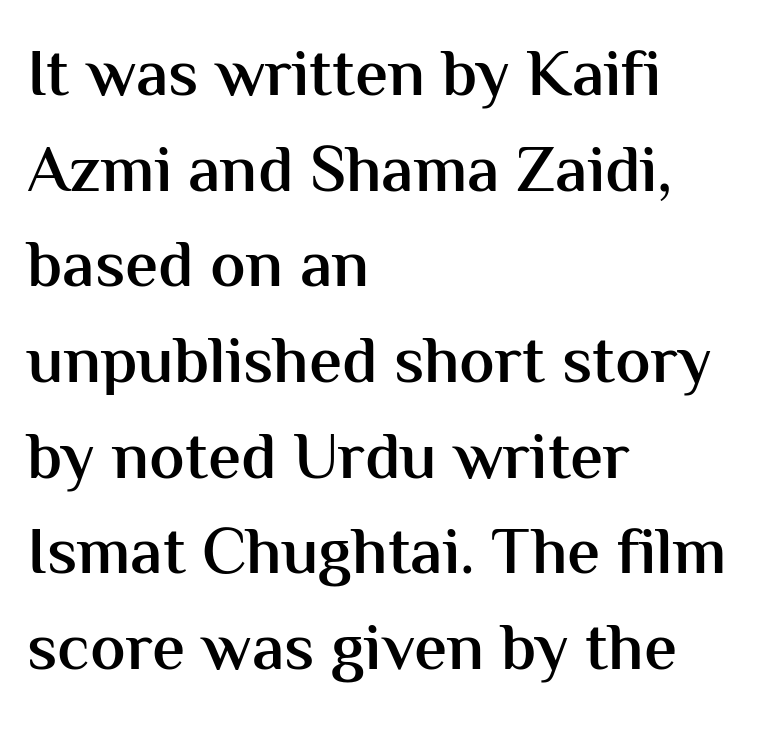
The typesetter chose a ragged-right arrangement here. Italic? Not at all — the glyphs are vertical. The leading is moderate, giving the passage an even texture. The strip under each line holds only bare page.
